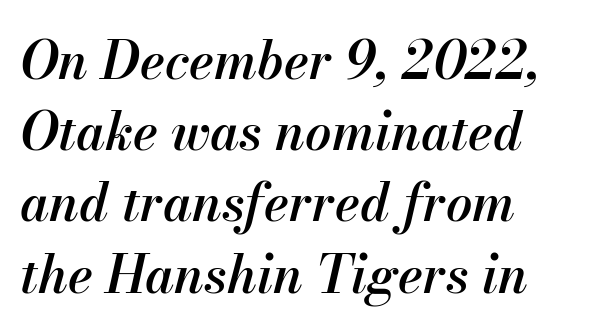
Q: Is the text bold? A: Semi-bold.
Q: Is the text italic (slanted)? A: Yes, it leans right by about 13 degrees.
Q: Is the text underlined? A: No.
Q: How is the paragraph aligned? A: Left-aligned.
Q: Is the spacing between letters normal or unusually wide? A: Normal.
Q: Is the spacing between lines tight, normal or loose? A: Normal.
Q: Width (condensed, normal, or wide)? A: Normal.
Q: Stroke contrast? A: Medium.
Q: x-height? A: Small.
Q: Monospaced? A: No.
